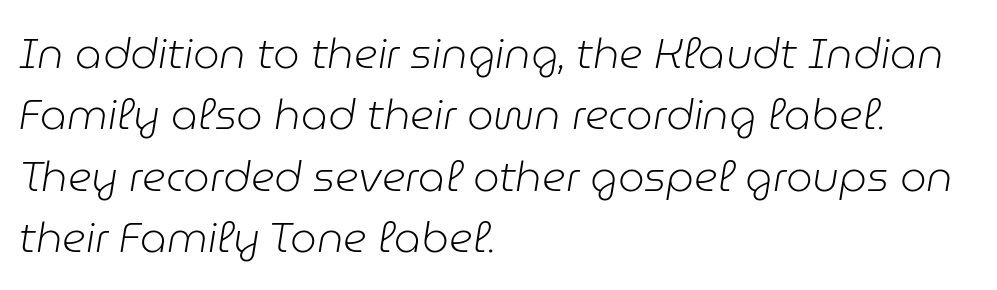
Q: Is the text bold? A: No.
Q: Is the text italic (slanted)? A: Yes, it leans right by about 9 degrees.
Q: Is the text underlined? A: No.
Q: How is the paragraph aligned? A: Left-aligned.
Q: Is the spacing between letters normal or unusually wide? A: Normal.
Q: Is the spacing between lines tight, normal or loose? A: Normal.
Q: Width (condensed, normal, or wide)? A: Normal.
Q: Stroke contrast? A: Low.
Q: x-height? A: Medium.
Q: Monospaced? A: No.
